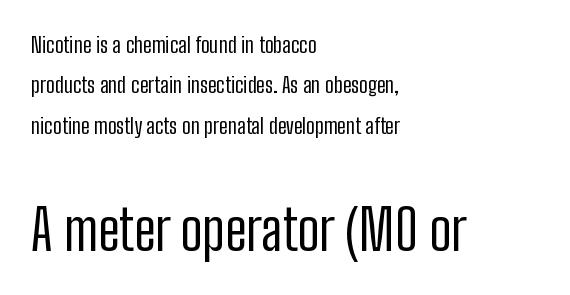
{"serif": "no", "italic": "no", "bold": "no", "weight": "regular", "width": "condensed", "stroke_contrast": "low", "x_height": "medium", "monospaced": "no", "underline": "no", "align": "left", "line_spacing_ratio": 1.84, "letter_spacing": "normal", "letter_spacing_em": 0.0, "larger_block": "second", "size_ratio": 2.5, "glyph_px": 55}
